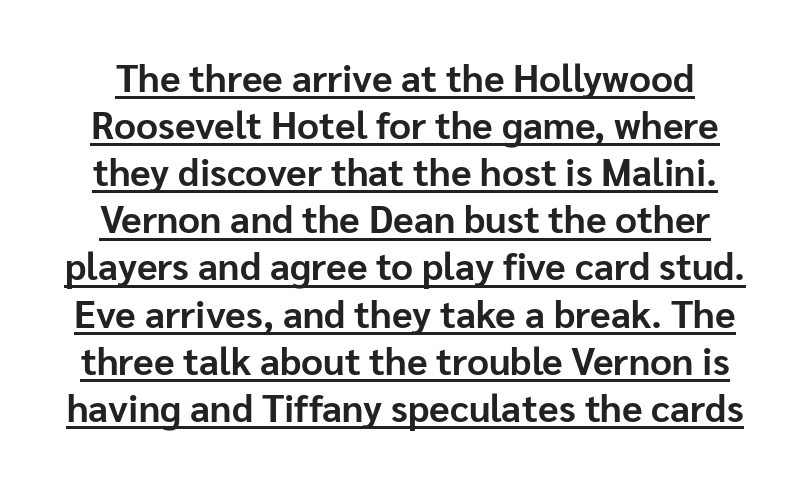
Q: Is the text bold? A: Yes.
Q: Is the text italic (slanted)? A: No, it is upright.
Q: Is the typeface a serif or a sans-serif typeface? A: Sans-serif.
Q: Is the text underlined? A: Yes.
Q: Is the spacing between letters normal or unusually wide? A: Normal.
Q: Width (condensed, normal, or wide)? A: Normal.
Q: Stroke contrast? A: Low.
Q: x-height? A: Medium.
Q: Monospaced? A: No.
